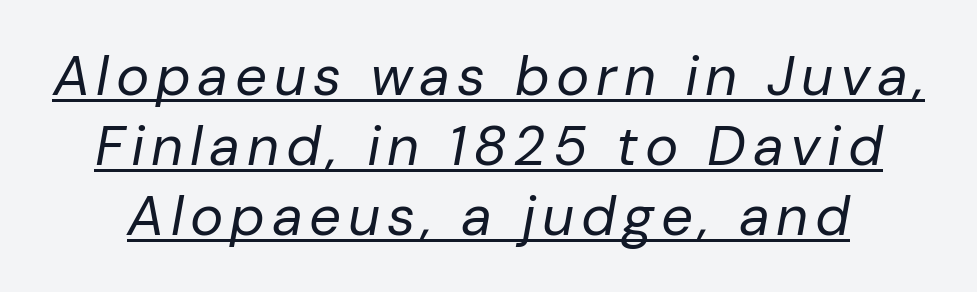
Q: Is the text bold? A: No.
Q: Is the text italic (slanted)? A: Yes, it leans right by about 10 degrees.
Q: Is the text underlined? A: Yes.
Q: Is the spacing between lines tight, normal or loose? A: Normal.
Q: Width (condensed, normal, or wide)? A: Normal.
Q: Stroke contrast? A: Low.
Q: x-height? A: Medium.
Q: Monospaced? A: No.
